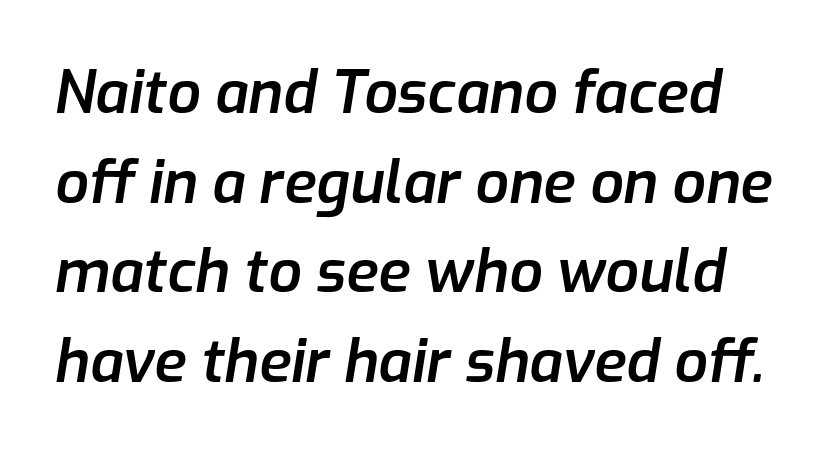
{"italic": "yes", "lean": "right", "slant_degrees": 9, "bold": "semi", "weight": "semibold", "width": "normal", "stroke_contrast": "low", "x_height": "medium", "monospaced": "no", "underline": "no", "line_spacing": "normal", "line_spacing_ratio": 1.52, "letter_spacing": "normal", "letter_spacing_em": 0.0, "glyph_px": 59}
